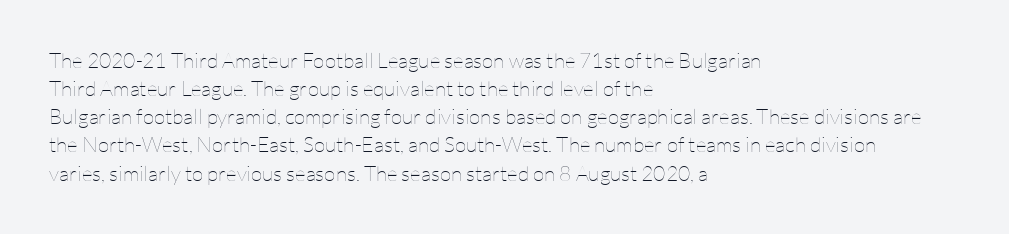
The image shows 21 px text type, upright; set left-aligned, normal line spacing (1.34x), normal letter spacing, not underlined.
